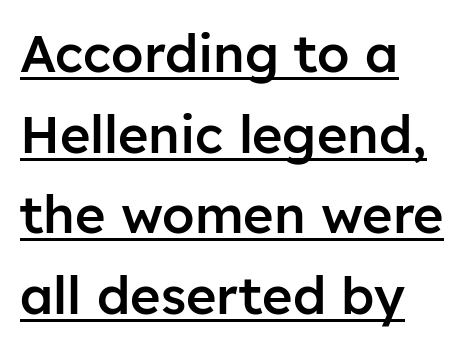
Q: Is the text bold? A: Semi-bold.
Q: Is the text italic (slanted)? A: No, it is upright.
Q: Is the typeface a serif or a sans-serif typeface? A: Sans-serif.
Q: Is the text underlined? A: Yes.
Q: How is the paragraph aligned? A: Left-aligned.
Q: Is the spacing between letters normal or unusually wide? A: Normal.
Q: Is the spacing between lines tight, normal or loose? A: Normal.
Q: Width (condensed, normal, or wide)? A: Normal.
Q: Stroke contrast? A: Low.
Q: x-height? A: Medium.
Q: Monospaced? A: No.
